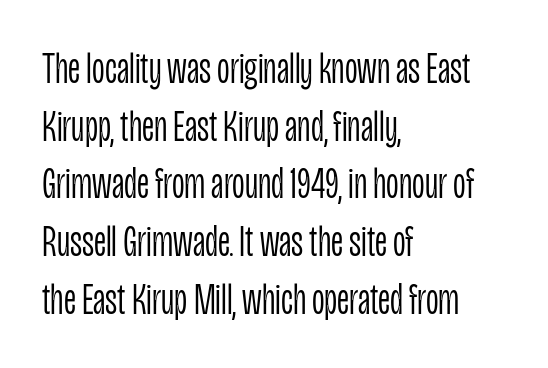
{"serif": "no", "italic": "no", "bold": "no", "weight": "light", "width": "condensed", "stroke_contrast": "low", "x_height": "large", "monospaced": "no", "underline": "no", "align": "left", "line_spacing": "normal", "line_spacing_ratio": 1.31, "letter_spacing": "normal", "letter_spacing_em": 0.0, "glyph_px": 44}
